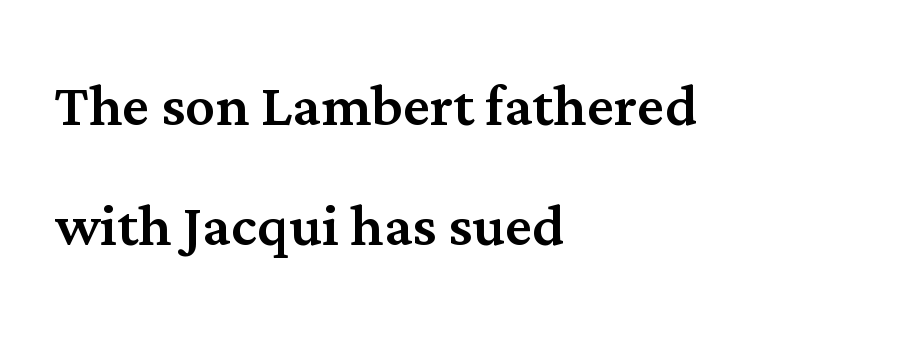
Little horizontal feet cap the strokes, marking this as serif type. This sample uses plain, unmodified letter spacing. The type sits square on the baseline with zero lean. Compared with a centered layout, this one pins lines to the left instead. Quick note: underline off. Is this a fixed-width face? No — the glyphs have proportional, varying widths.
